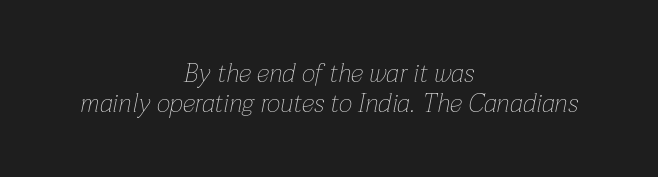
The typeface has the unassuming heft of standard copy or less. Observe the lean: these are italic letterforms. The tracking reads as untouched default to a designer's eye. A student would call this center alignment; a typographer would say set centered.
